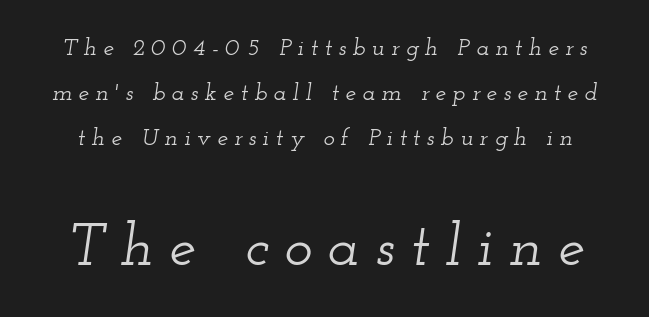
{"serif": "yes", "italic": "yes", "lean": "right", "slant_degrees": 12, "width": "wide", "stroke_contrast": "low", "x_height": "small", "monospaced": "no", "underline": "no", "line_spacing_ratio": 1.87, "letter_spacing": "wide", "letter_spacing_em": 0.26, "larger_block": "second", "size_ratio": 2.5, "glyph_px": 60}
